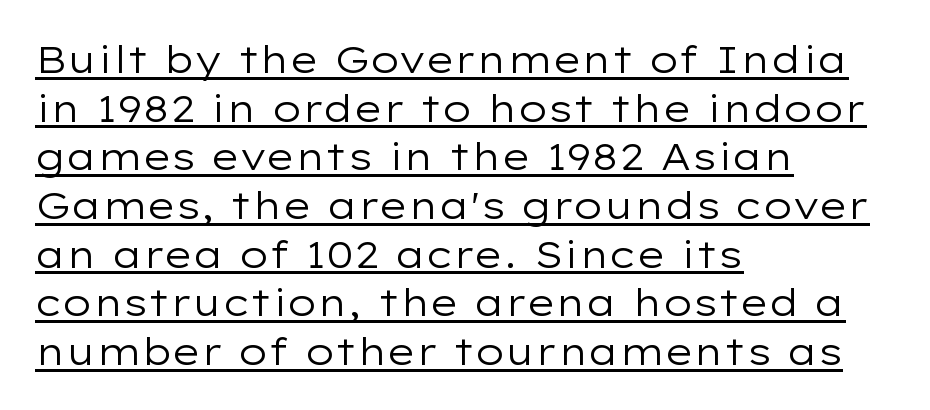
{"serif": "no", "italic": "no", "bold": "no", "weight": "regular", "width": "wide", "stroke_contrast": "low", "x_height": "medium", "monospaced": "no", "underline": "yes", "align": "left", "line_spacing": "normal", "line_spacing_ratio": 1.28, "letter_spacing": "normal", "letter_spacing_em": 0.0, "glyph_px": 38}
